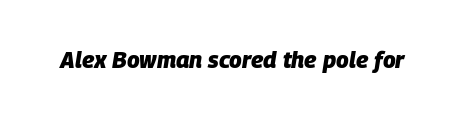
Set as a true bold cut, around the 700 mark. A typesetter would mark this as italic. Anything drawn beneath the words? Only blank space. Default kerning and tracking; the words read as compact shapes.
